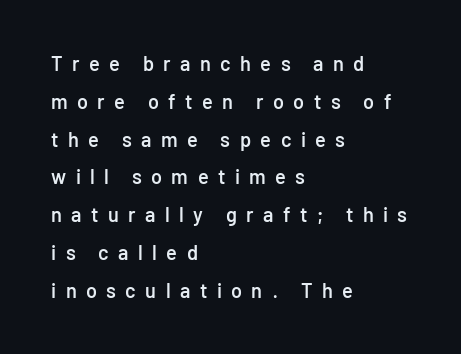
{"italic": "no", "bold": "semi", "underline": "no", "align": "left", "line_spacing_ratio": 1.89, "letter_spacing": "wide", "letter_spacing_em": 0.47, "glyph_px": 20}
